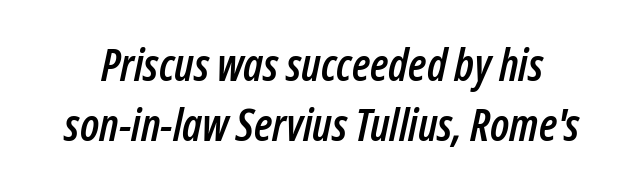
There's an unmistakable incline to the writing here. Baseline-to-baseline distance is the conventional proportion of letter height. Varying glyph widths throughout — classic text-font behaviour. The gaps between neighbouring characters are ordinary and unremarkable.
